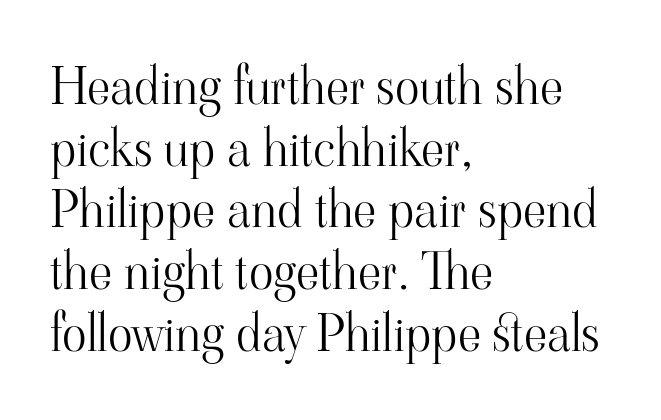
The image shows 51 px light serif type, upright; set left-aligned, line spacing 1.21x, normal letter spacing, not underlined; high stroke contrast and a small x-height.
